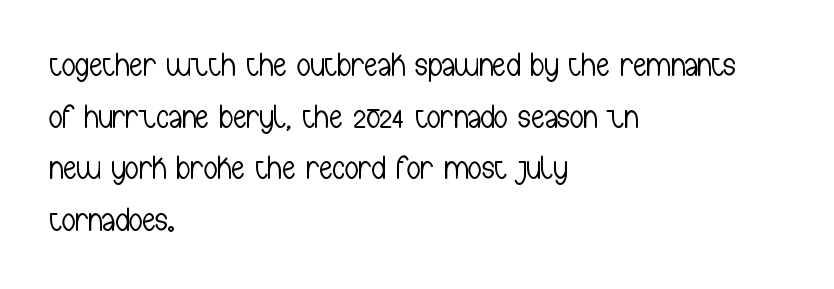
{"serif": "no", "italic": "no", "bold": "no", "weight": "light", "width": "condensed", "stroke_contrast": "low", "x_height": "medium", "monospaced": "no", "underline": "no", "align": "left", "line_spacing": "normal", "line_spacing_ratio": 1.52, "letter_spacing": "normal", "letter_spacing_em": 0.0, "glyph_px": 34}
